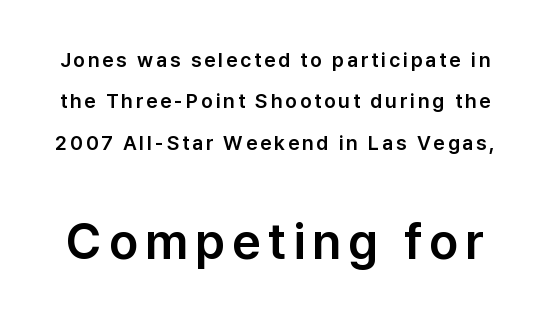
{"serif": "no", "italic": "no", "width": "normal", "stroke_contrast": "low", "x_height": "medium", "monospaced": "no", "underline": "no", "line_spacing": "loose", "line_spacing_ratio": 2.07, "larger_block": "second", "size_ratio": 2.5, "glyph_px": 50}
